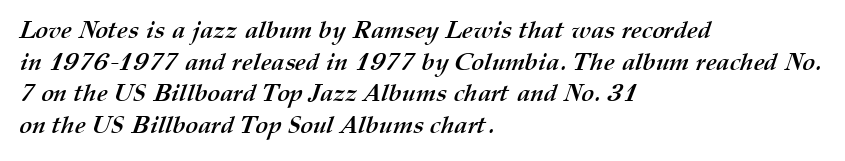
Underlining? Definitely not there. Evenly set lines give the paragraph a standard silhouette. Each line starts at the same left margin while the right side varies. The letters are bold, with thick, heavy strokes. Short note: letters normally spaced.
